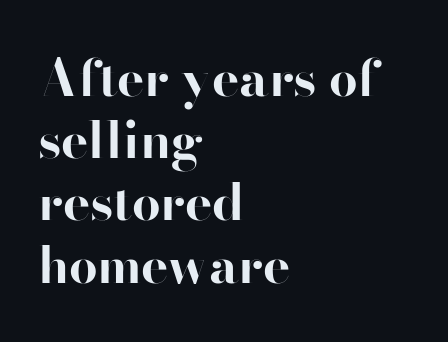
The image shows 51 px bold sans-serif type, upright; set left-aligned, line spacing 1.22x, normal letter spacing, not underlined; high stroke contrast and a small x-height.
